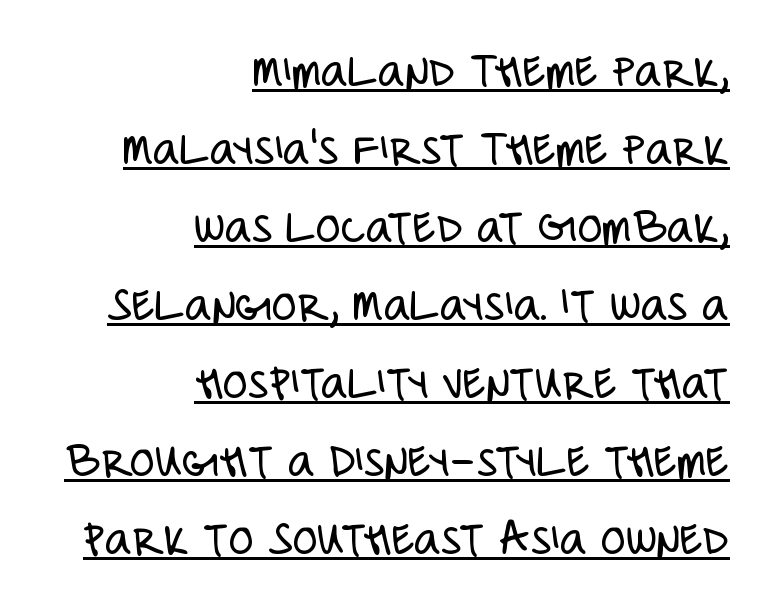
Q: Is the text bold? A: No.
Q: Is the text italic (slanted)? A: No, it is upright.
Q: Is the typeface a serif or a sans-serif typeface? A: Sans-serif.
Q: Is the text underlined? A: Yes.
Q: How is the paragraph aligned? A: Right-aligned.
Q: Is the spacing between letters normal or unusually wide? A: Normal.
Q: Is the spacing between lines tight, normal or loose? A: Normal.
Q: Width (condensed, normal, or wide)? A: Condensed.
Q: Stroke contrast? A: Low.
Q: x-height? A: Large.
Q: Monospaced? A: No.
